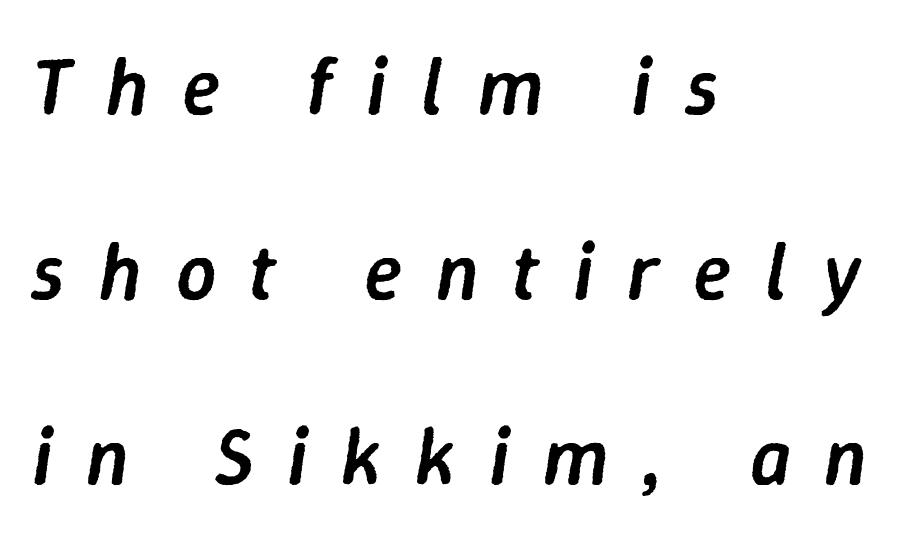
Q: Is the text bold? A: Semi-bold.
Q: Is the text italic (slanted)? A: Yes, it leans right by about 9 degrees.
Q: Is the text underlined? A: No.
Q: How is the paragraph aligned? A: Left-aligned.
Q: Is the spacing between letters normal or unusually wide? A: Unusually wide.
Q: Is the spacing between lines tight, normal or loose? A: Loose.
Q: Width (condensed, normal, or wide)? A: Normal.
Q: Stroke contrast? A: Low.
Q: x-height? A: Medium.
Q: Monospaced? A: No.
